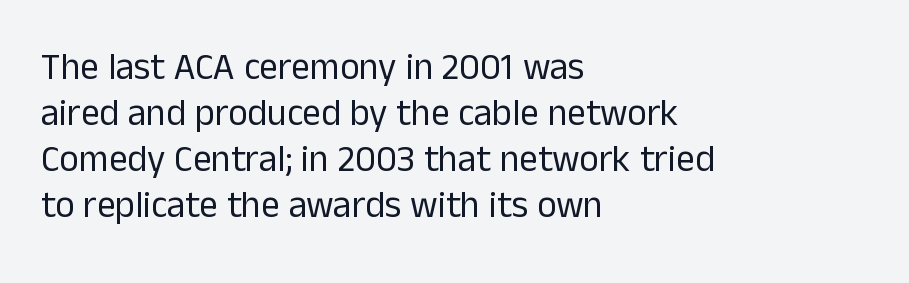
Are there feet on the stems? There aren't — it's a sans. The string is rendered with underlining switched off. Characters remain perfectly vertical along every line. Caption: multi-line text, flush left, ragged right. The letters sit at their default tracking, neither squeezed nor spread.
